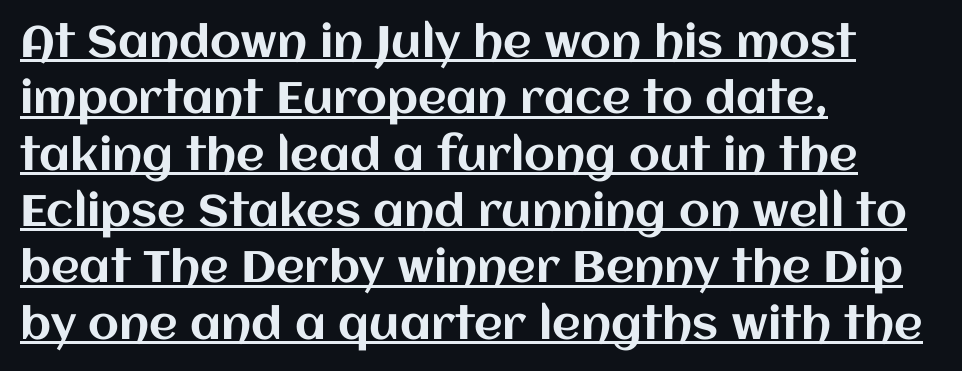
{"italic": "no", "width": "normal", "stroke_contrast": "medium", "x_height": "large", "monospaced": "no", "underline": "yes", "align": "left", "line_spacing": "normal", "line_spacing_ratio": 1.28, "letter_spacing": "normal", "letter_spacing_em": 0.0, "glyph_px": 44}
